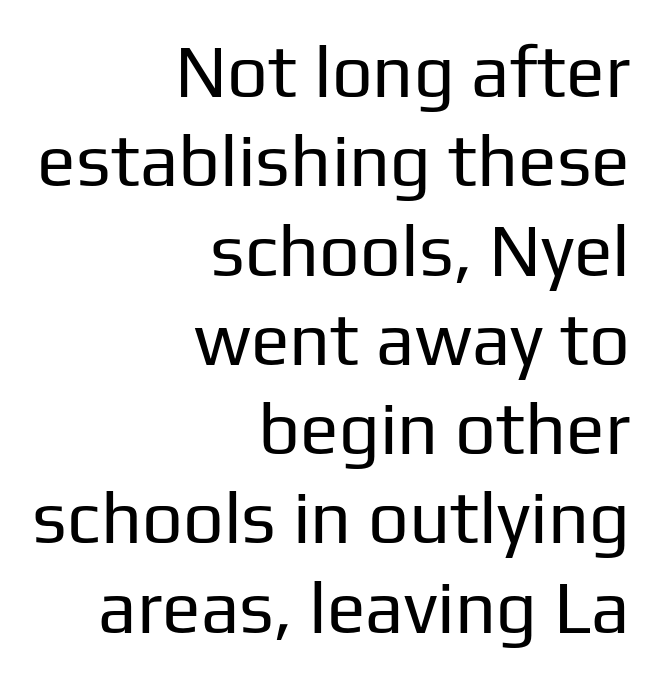
Characters follow at the spacing the type designer built in. The characters are drawn with everyday or finer stroke widths. Check where the strokes stop: nothing finishes them off — pure sans. The typography opts for an upright posture over an oblique one. Is this a fixed-width face? No — the glyphs have proportional, varying widths.
